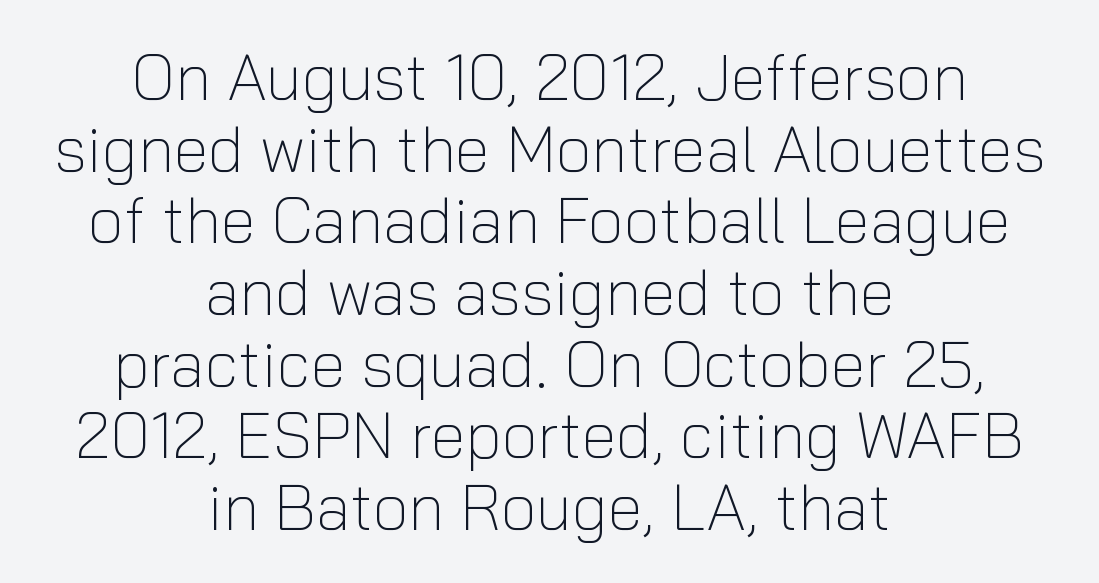
The letters sit at their default tracking, neither squeezed nor spread. This block would grow much taller if given ordinary leading; it's compressed now. I'd call this a sans setting — the letters go barefoot. The letters stand upright; this is a roman face. The weight tops out at a normal text grade.
